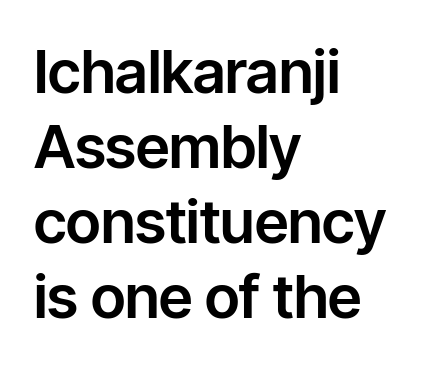
Q: Is the text italic (slanted)? A: No, it is upright.
Q: Is the typeface a serif or a sans-serif typeface? A: Sans-serif.
Q: Is the text underlined? A: No.
Q: How is the paragraph aligned? A: Left-aligned.
Q: Is the spacing between letters normal or unusually wide? A: Normal.
Q: Is the spacing between lines tight, normal or loose? A: Normal.
Q: Width (condensed, normal, or wide)? A: Normal.
Q: Stroke contrast? A: Low.
Q: x-height? A: Medium.
Q: Monospaced? A: No.
